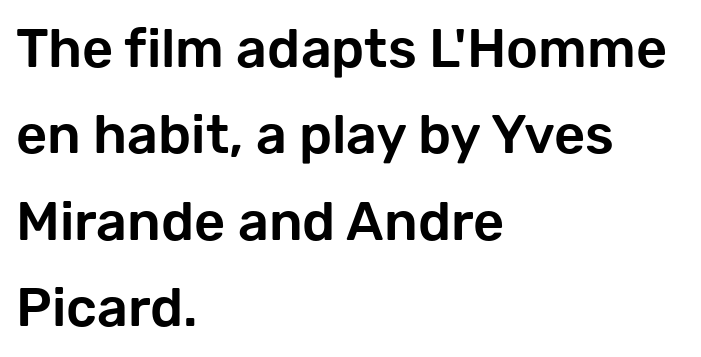
Nothing unusual about the tracking: characters are spaced as the font intends. The letters advance in unequal steps, a hallmark of proportional type. The passage shown is not underscored anywhere. In terms of leading, this rendering sits right in the middle. This is sans-serif lettering, the kind often seen on screens and signage.
